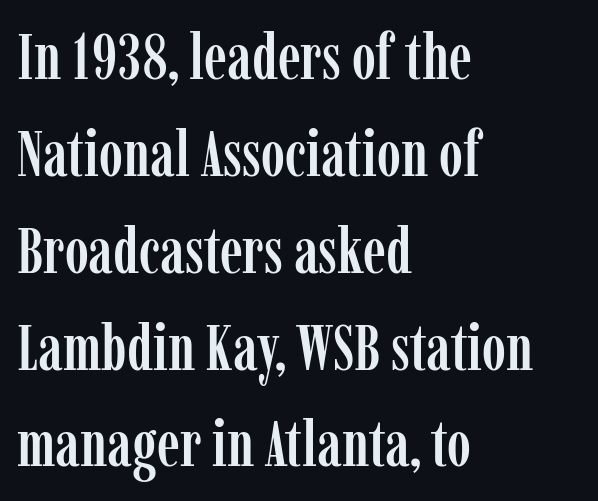
{"serif": "yes", "italic": "no", "width": "condensed", "stroke_contrast": "low", "x_height": "medium", "monospaced": "no", "underline": "no", "align": "left", "line_spacing": "normal", "line_spacing_ratio": 1.49, "letter_spacing": "normal", "letter_spacing_em": 0.0, "glyph_px": 65}
